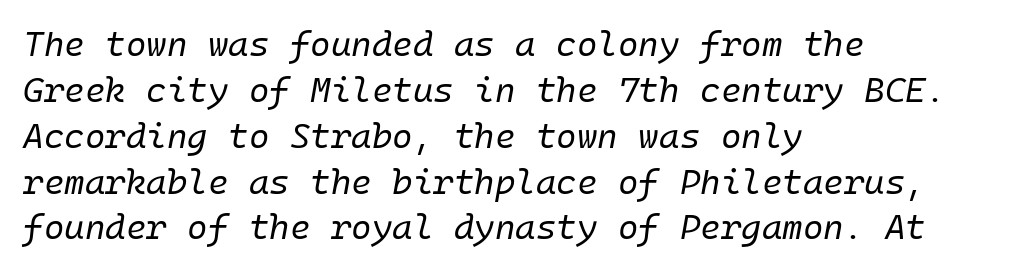
Q: Is the text bold? A: No.
Q: Is the text italic (slanted)? A: Yes, it leans right by about 10 degrees.
Q: Is the text underlined? A: No.
Q: How is the paragraph aligned? A: Left-aligned.
Q: Is the spacing between letters normal or unusually wide? A: Normal.
Q: Is the spacing between lines tight, normal or loose? A: Normal.
Q: Width (condensed, normal, or wide)? A: Normal.
Q: Stroke contrast? A: Low.
Q: x-height? A: Medium.
